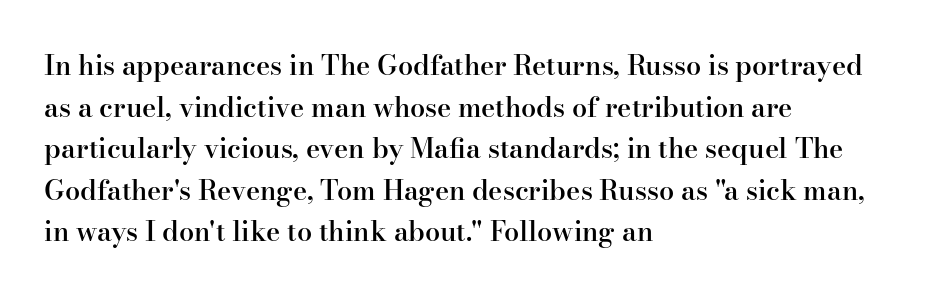
The image shows 27 px text type, upright; set left-aligned, normal line spacing (1.54x), normal letter spacing, not underlined.
